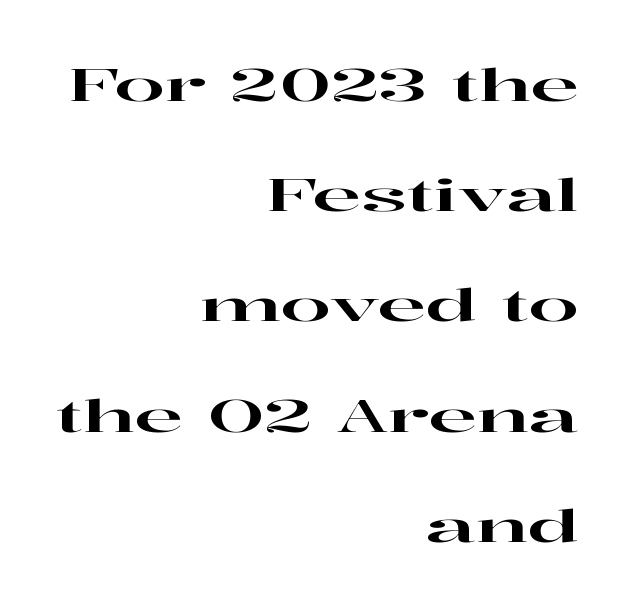
Q: Is the text italic (slanted)? A: No, it is upright.
Q: Is the typeface a serif or a sans-serif typeface? A: Serif.
Q: Is the text underlined? A: No.
Q: How is the paragraph aligned? A: Right-aligned.
Q: Is the spacing between letters normal or unusually wide? A: Normal.
Q: Is the spacing between lines tight, normal or loose? A: Loose.
Q: Width (condensed, normal, or wide)? A: Wide.
Q: Stroke contrast? A: High.
Q: x-height? A: Medium.
Q: Monospaced? A: No.
